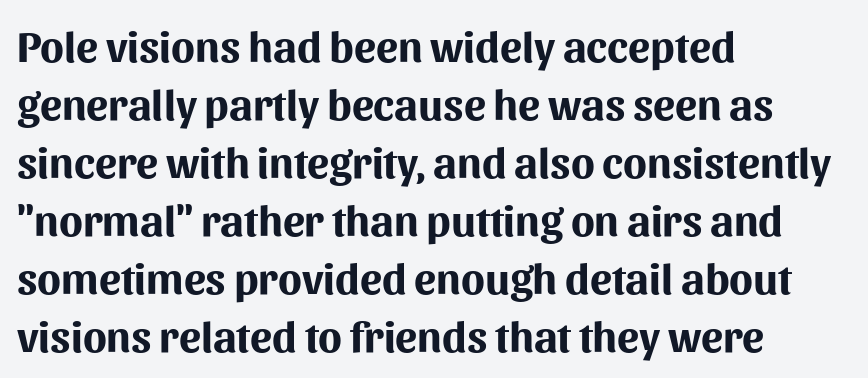
Q: Is the text bold? A: Yes.
Q: Is the text italic (slanted)? A: No, it is upright.
Q: Is the typeface a serif or a sans-serif typeface? A: Sans-serif.
Q: Is the text underlined? A: No.
Q: How is the paragraph aligned? A: Left-aligned.
Q: Is the spacing between letters normal or unusually wide? A: Normal.
Q: Is the spacing between lines tight, normal or loose? A: Normal.
Q: Width (condensed, normal, or wide)? A: Normal.
Q: Stroke contrast? A: Medium.
Q: x-height? A: Medium.
Q: Monospaced? A: No.
